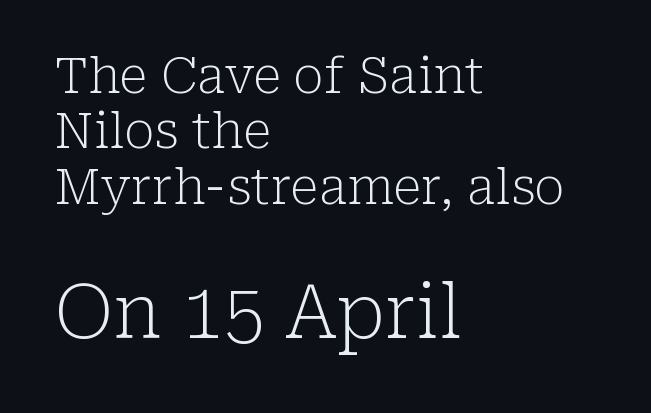
Standard letterfit; no display-style spreading of the glyphs. Quick note: underline off. Honestly, the rows look squashed on top of each other. Where is the straight margin? On the left. Do the letters lean? They stand straight. Typographically, this falls in the serif category.
